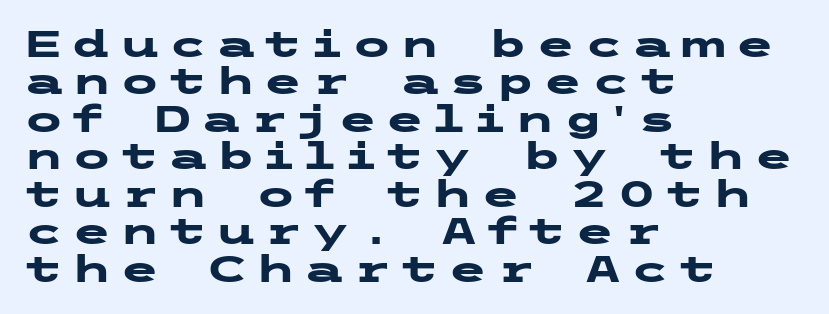
Q: Is the text bold? A: Yes.
Q: Is the text italic (slanted)? A: No, it is upright.
Q: Is the typeface a serif or a sans-serif typeface? A: Sans-serif.
Q: Is the text underlined? A: No.
Q: How is the paragraph aligned? A: Left-aligned.
Q: Is the spacing between letters normal or unusually wide? A: Unusually wide.
Q: Is the spacing between lines tight, normal or loose? A: Tight.
Q: Width (condensed, normal, or wide)? A: Wide.
Q: Stroke contrast? A: Low.
Q: x-height? A: Medium.
